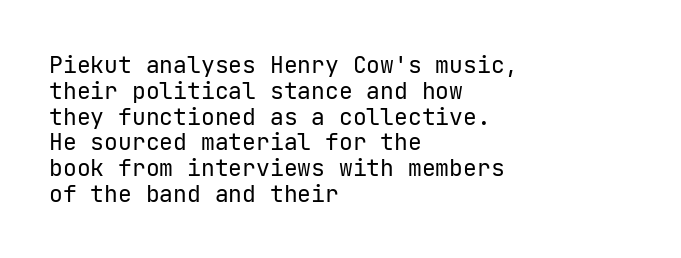
The image shows 23 px text type, upright; set left-aligned, tight line spacing (1.12x), normal letter spacing, not underlined.
